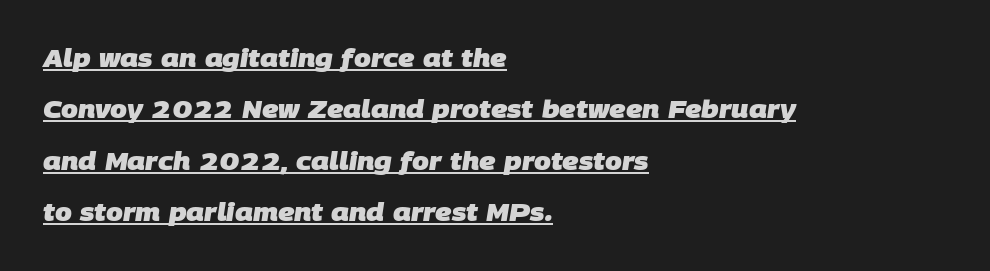
Q: Is the text bold? A: Yes.
Q: Is the text underlined? A: Yes.
Q: How is the paragraph aligned? A: Left-aligned.
Q: Is the spacing between letters normal or unusually wide? A: Normal.
Q: Is the spacing between lines tight, normal or loose? A: Loose.
